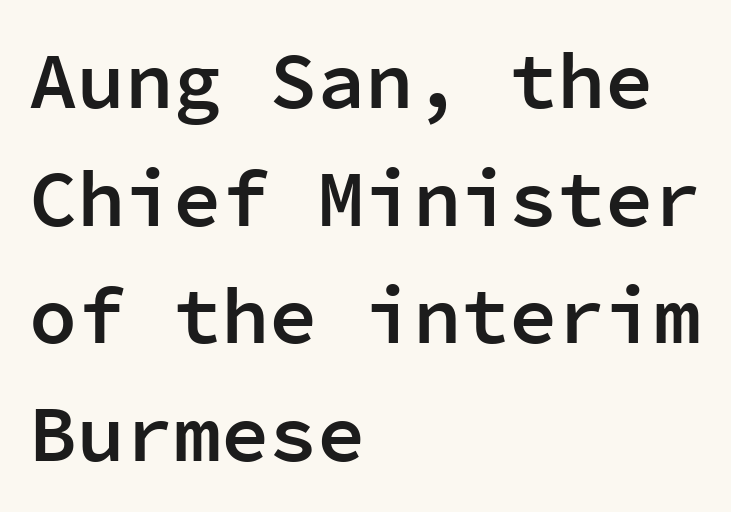
{"serif": "no", "italic": "no", "bold": "semi", "weight": "semibold", "width": "normal", "stroke_contrast": "low", "x_height": "medium", "monospaced": "yes", "underline": "no", "align": "left", "line_spacing": "normal", "line_spacing_ratio": 1.47, "letter_spacing": "normal", "letter_spacing_em": 0.0, "glyph_px": 80}
